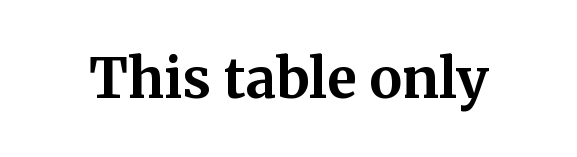
The image shows 55 px bold serif type, upright; set normal letter spacing, not underlined; medium stroke contrast and a medium x-height.
